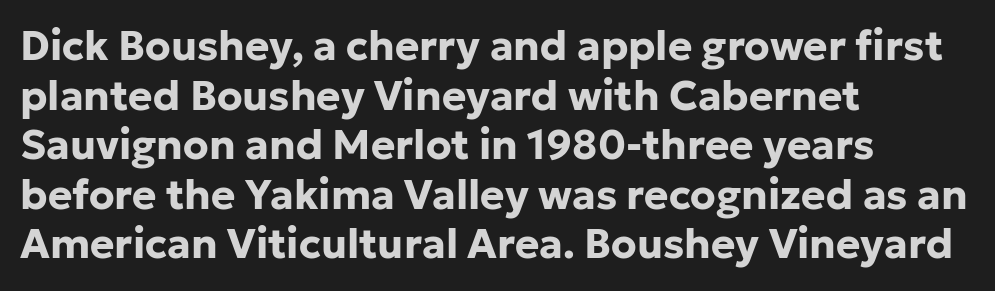
The image shows 41 px bold sans-serif type, upright; set left-aligned, line spacing 1.21x, normal letter spacing, not underlined; low stroke contrast and a medium x-height.
